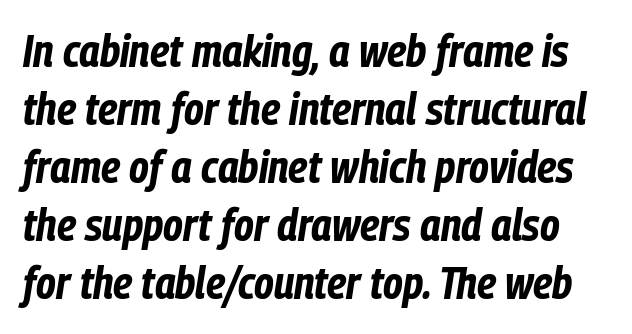
{"italic": "yes", "lean": "right", "slant_degrees": 9, "bold": "yes", "weight": "bold", "width": "condensed", "stroke_contrast": "low", "x_height": "medium", "monospaced": "no", "underline": "no", "line_spacing": "normal", "line_spacing_ratio": 1.29, "letter_spacing": "normal", "letter_spacing_em": 0.0, "glyph_px": 45}
